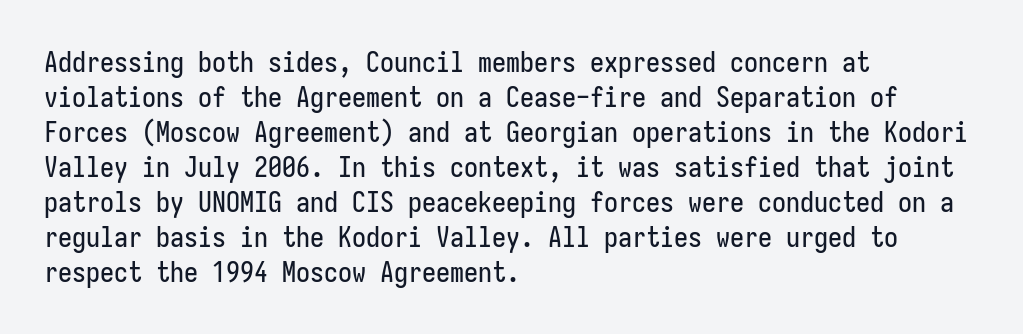
Q: Is the text italic (slanted)? A: No, it is upright.
Q: Is the typeface a serif or a sans-serif typeface? A: Sans-serif.
Q: Is the text underlined? A: No.
Q: How is the paragraph aligned? A: Left-aligned.
Q: Is the spacing between letters normal or unusually wide? A: Normal.
Q: Is the spacing between lines tight, normal or loose? A: Normal.
Q: Width (condensed, normal, or wide)? A: Condensed.
Q: Stroke contrast? A: Low.
Q: x-height? A: Medium.
